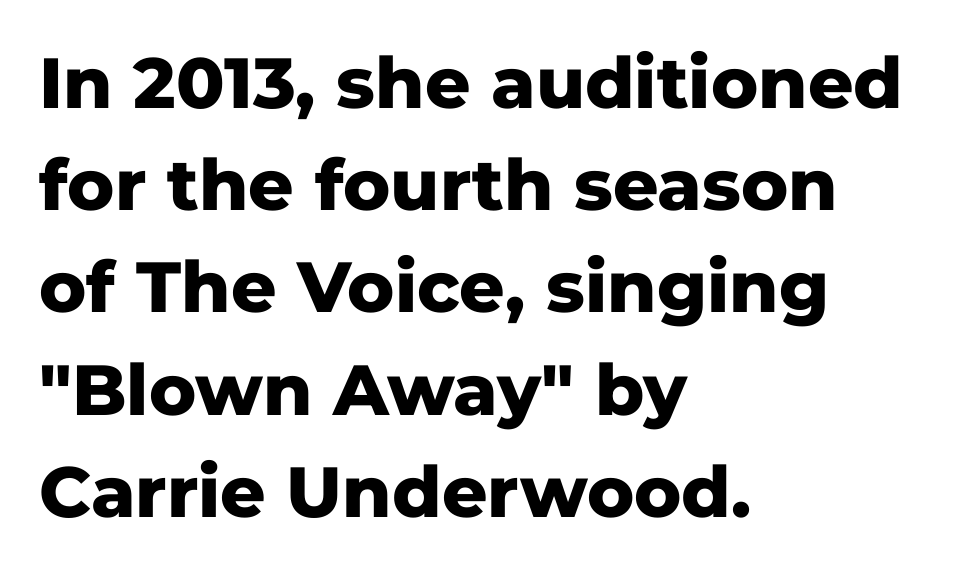
{"serif": "no", "italic": "no", "bold": "yes", "weight": "heavy", "width": "normal", "stroke_contrast": "low", "x_height": "medium", "monospaced": "no", "underline": "no", "align": "left", "line_spacing": "normal", "line_spacing_ratio": 1.44, "letter_spacing": "normal", "letter_spacing_em": 0.0, "glyph_px": 71}
